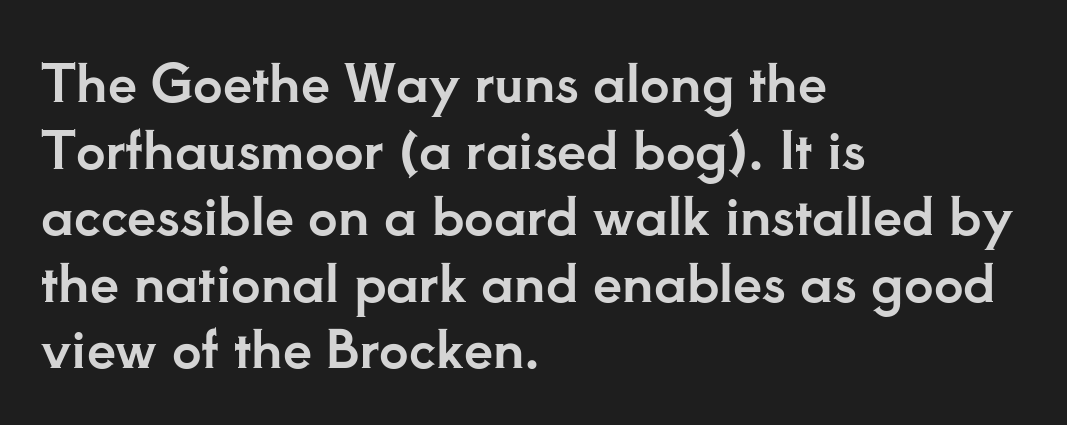
The area under the type is left untouched. Horizontal alignment here is leftward, the default for most running prose. Between one letter and the next there's only the usual sliver of space. Serif or sans? Serif — the stroke terminals have little feet.
